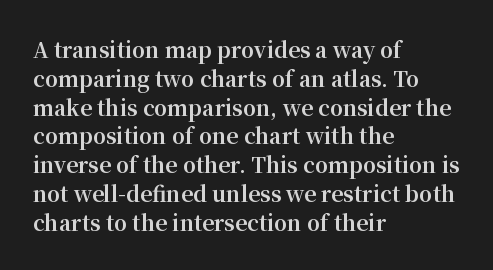
The image shows 21 px bold type, upright; set left-aligned, normal line spacing (1.37x), normal letter spacing, not underlined.
